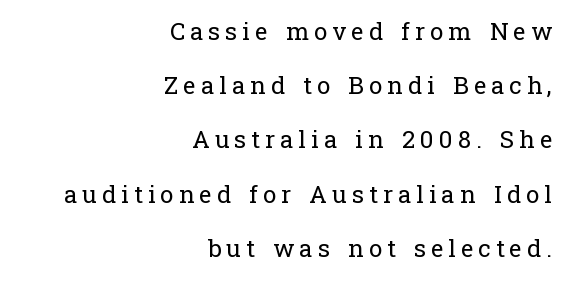
{"italic": "no", "bold": "no", "underline": "no", "align": "right", "line_spacing": "loose", "line_spacing_ratio": 2.26, "letter_spacing": "wide", "letter_spacing_em": 0.21, "glyph_px": 24}
